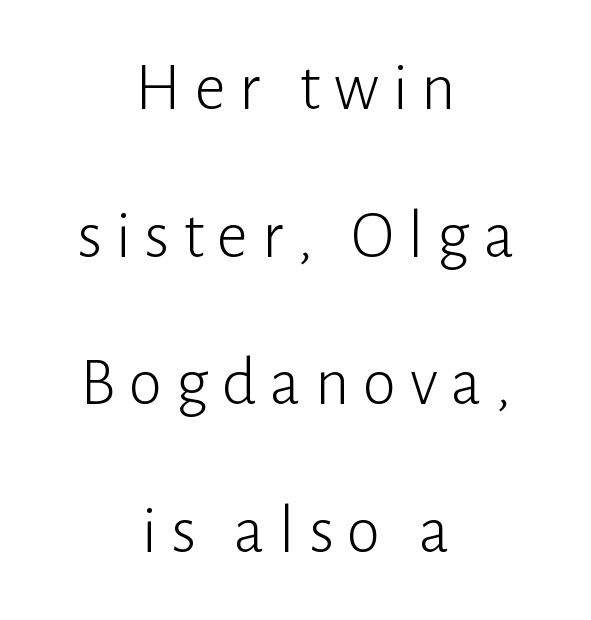
The image shows 68 px light sans-serif type, upright; set centered, loose line spacing (2.17x), unusually wide letter spacing (+0.2 em), not underlined; low stroke contrast and a medium x-height.
